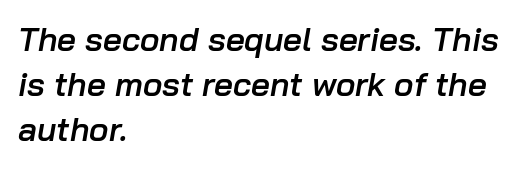
The image shows 33 px semibold type, italic (leaning right); set left-aligned, normal line spacing (1.37x), normal letter spacing, not underlined; low stroke contrast and a medium x-height.
